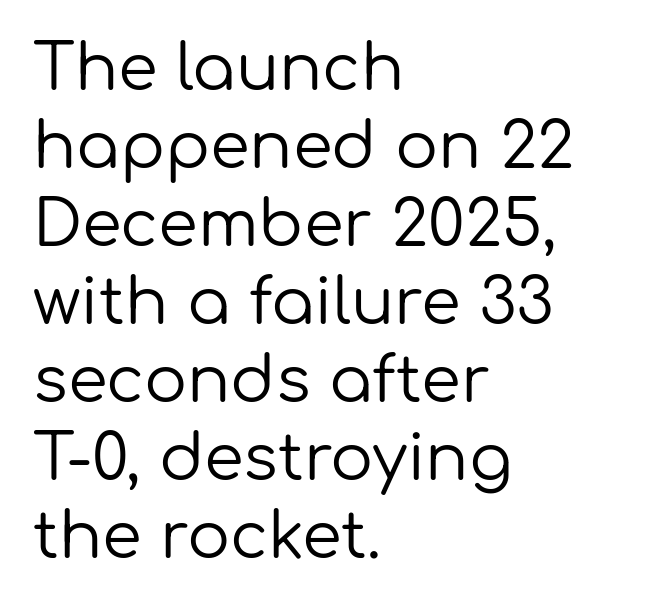
Q: Is the text bold? A: No.
Q: Is the text italic (slanted)? A: No, it is upright.
Q: Is the typeface a serif or a sans-serif typeface? A: Sans-serif.
Q: Is the text underlined? A: No.
Q: How is the paragraph aligned? A: Left-aligned.
Q: Is the spacing between letters normal or unusually wide? A: Normal.
Q: Width (condensed, normal, or wide)? A: Normal.
Q: Stroke contrast? A: Low.
Q: x-height? A: Medium.
Q: Monospaced? A: No.
